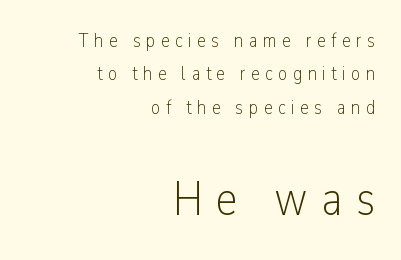
The image shows 49 px light, condensed sans-serif type, upright; set right-aligned, normal line spacing (1.67x), unusually wide letter spacing (+0.27 em), not underlined; the second (bottom) block is 2.45x larger; low stroke contrast and a medium x-height.
